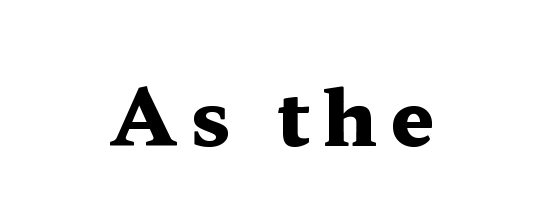
If you folded the block vertically in half, each line would mirror itself in length. Old-style or modern, the face here clearly has serifs. The passage shown is emphatically bold. Quick note: underline off.
